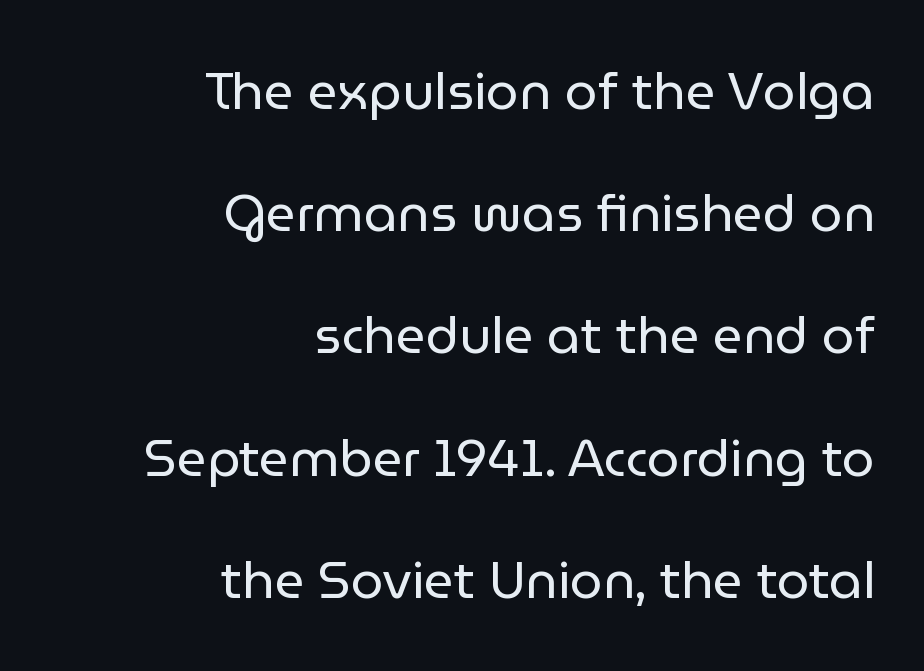
The image shows 52 px regular-weight sans-serif type, upright; set right-aligned, loose line spacing (2.35x), normal letter spacing, not underlined; low stroke contrast and a medium x-height.
